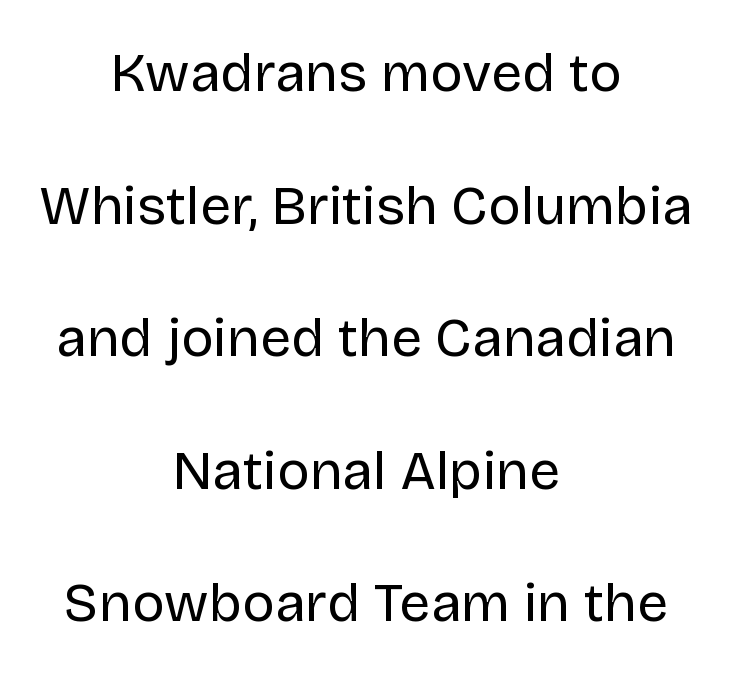
{"serif": "no", "italic": "no", "bold": "no", "weight": "regular", "width": "normal", "stroke_contrast": "low", "x_height": "large", "monospaced": "no", "underline": "no", "align": "center", "line_spacing": "loose", "line_spacing_ratio": 2.41, "letter_spacing": "normal", "letter_spacing_em": 0.0, "glyph_px": 55}
